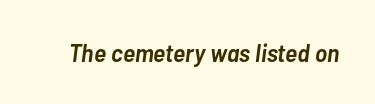
{"italic": "yes", "lean": "right", "slant_degrees": 7, "bold": "semi", "underline": "no", "letter_spacing": "normal", "letter_spacing_em": 0.0, "glyph_px": 26}
